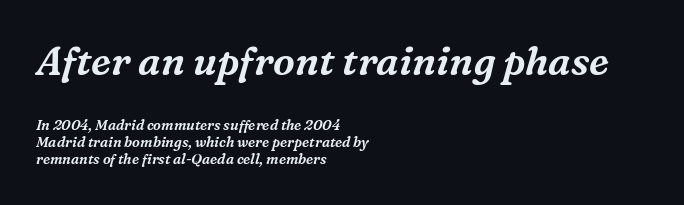
The image shows 39 px serif type, italic (leaning right); set left-aligned, line spacing 1.24x, normal letter spacing, not underlined; the first (top) block is 2.79x larger; medium stroke contrast and a medium x-height.
